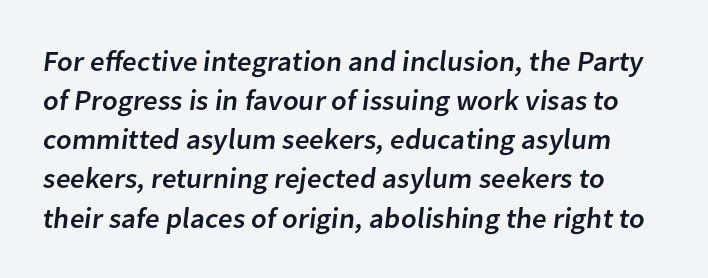
{"serif": "no", "width": "normal", "stroke_contrast": "low", "x_height": "medium", "monospaced": "no", "underline": "no", "line_spacing": "normal", "line_spacing_ratio": 1.35, "letter_spacing": "normal", "letter_spacing_em": 0.0, "glyph_px": 29}
